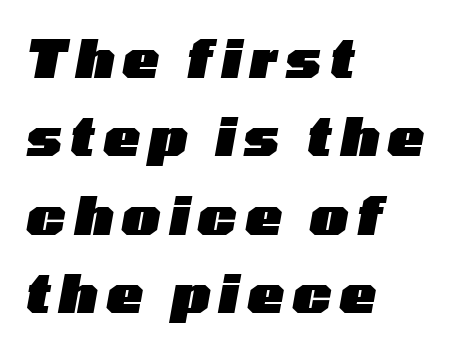
Q: Is the text bold? A: Yes.
Q: Is the text italic (slanted)? A: Yes, it leans right by about 10 degrees.
Q: Is the text underlined? A: No.
Q: How is the paragraph aligned? A: Left-aligned.
Q: Is the spacing between lines tight, normal or loose? A: Normal.
Q: Width (condensed, normal, or wide)? A: Wide.
Q: Stroke contrast? A: Low.
Q: x-height? A: Medium.
Q: Monospaced? A: No.
